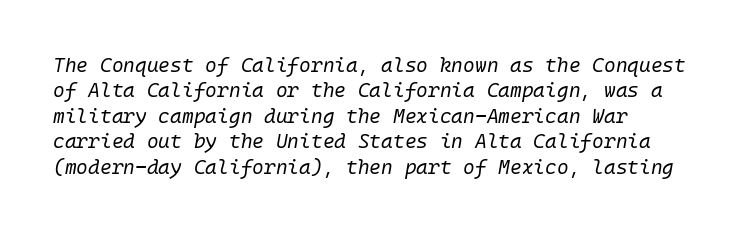
Has an underline been added? It has not. The ragged edge is on the right, which tells us the setting is flush left. This is oblique type, the kind used for emphasis or titles. Characters follow at the spacing the type designer built in. The rendering uses a moderate line-height, typical for paragraphs. Compared with a typical body face, this is equally light or lighter still.
